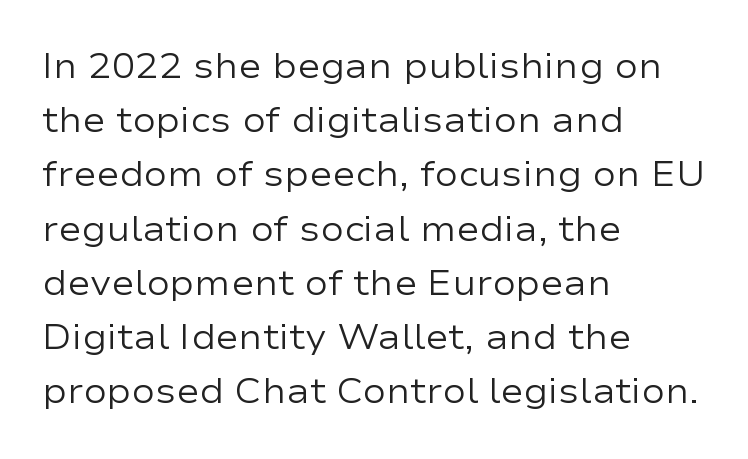
Style check: upright. Do the characters align in a grid? No, the font is proportional. The typeface has the unassuming heft of standard copy or less. These lines are set flush left with a ragged right edge. Serif or sans? Sans — the stroke terminals are bare.
